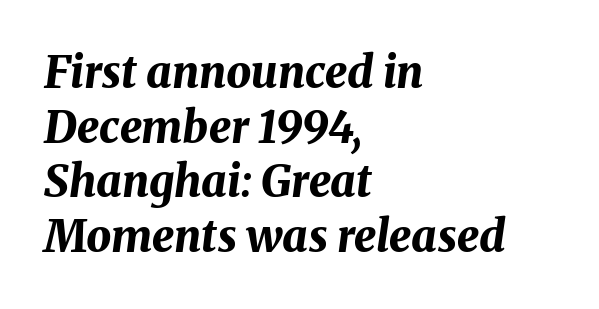
Q: Is the text bold? A: Yes.
Q: Is the text italic (slanted)? A: Yes, it leans right by about 8 degrees.
Q: Is the text underlined? A: No.
Q: How is the paragraph aligned? A: Left-aligned.
Q: Is the spacing between letters normal or unusually wide? A: Normal.
Q: Width (condensed, normal, or wide)? A: Normal.
Q: Stroke contrast? A: Medium.
Q: x-height? A: Medium.
Q: Monospaced? A: No.
